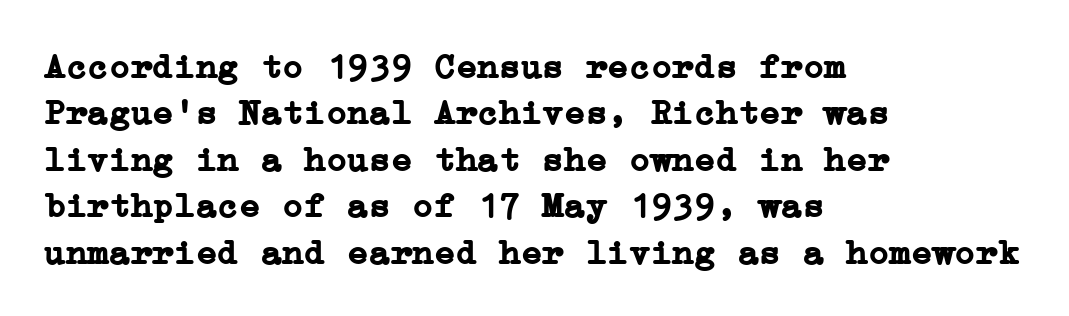
{"serif": "yes", "italic": "no", "bold": "yes", "weight": "semibold", "width": "normal", "stroke_contrast": "low", "x_height": "medium", "underline": "no", "align": "left", "line_spacing": "normal", "line_spacing_ratio": 1.29, "letter_spacing": "normal", "letter_spacing_em": 0.0, "glyph_px": 36}
